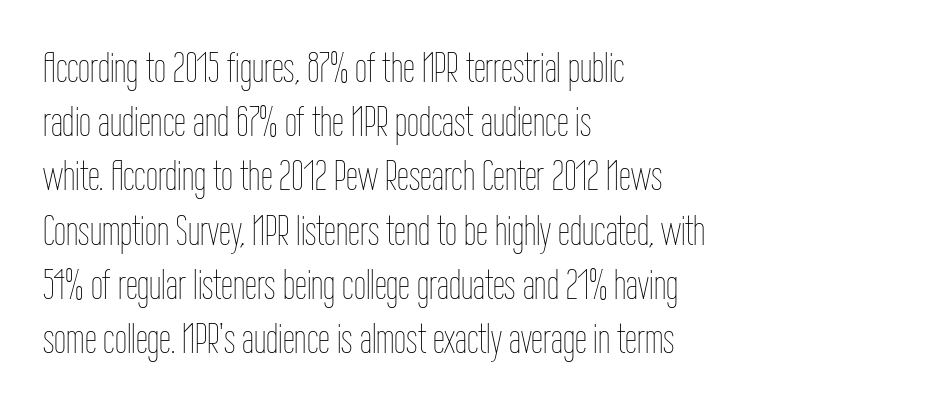
The image shows 43 px thin, condensed type, upright; set left-aligned, normal line spacing (1.26x), normal letter spacing, not underlined; low stroke contrast and a medium x-height.
